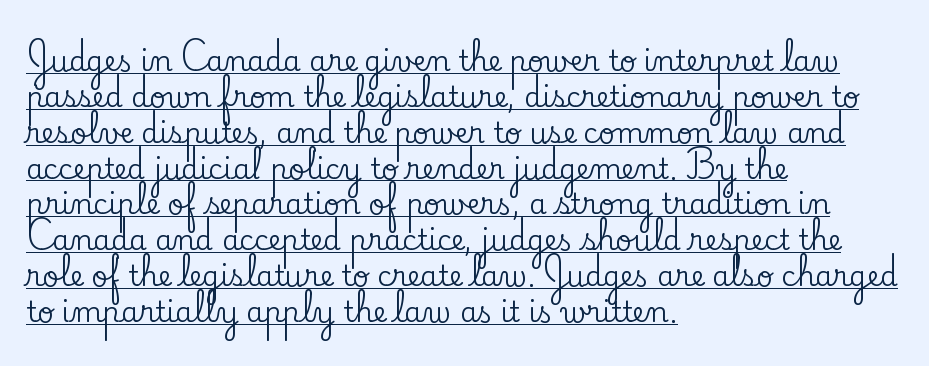
Does a line run under the words? Yes, clearly. Designer's note — italics off, roman on. All the whitespace from short lines collects on the right. What's the leading like? Ordinary, nothing unusual.
